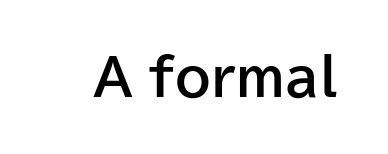
Think of a printed novel: that variable character pitch is what you see here. The specimen omits any rule beneath the text block's lines. Summary of weight: heavy, a full bold. Italic: no, the glyphs are upright roman.
